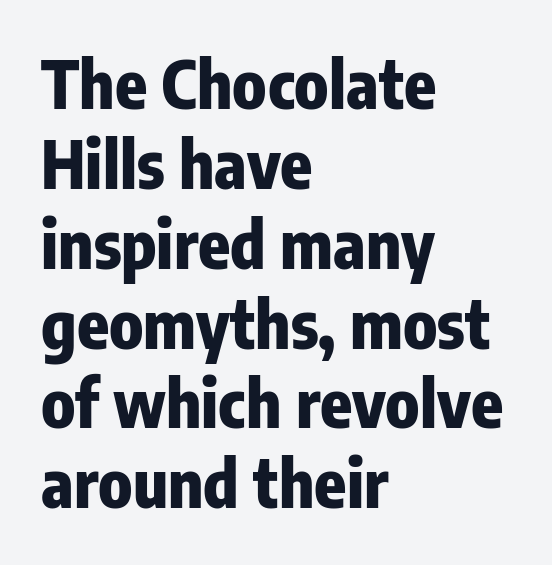
{"serif": "no", "italic": "no", "bold": "yes", "weight": "heavy", "width": "condensed", "stroke_contrast": "low", "x_height": "medium", "monospaced": "no", "underline": "no", "align": "left", "line_spacing_ratio": 1.21, "letter_spacing": "normal", "letter_spacing_em": 0.0, "glyph_px": 66}
